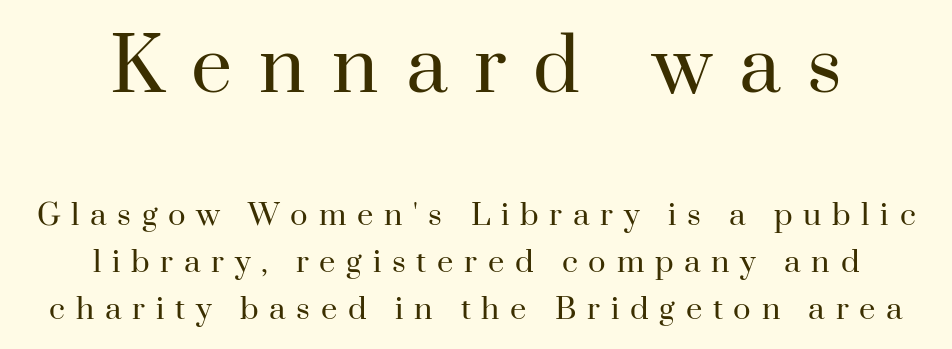
Q: Is the text bold? A: No.
Q: Is the text italic (slanted)? A: No, it is upright.
Q: Is the typeface a serif or a sans-serif typeface? A: Serif.
Q: Is the text underlined? A: No.
Q: How is the paragraph aligned? A: Centered.
Q: Is the spacing between letters normal or unusually wide? A: Unusually wide.
Q: Is the spacing between lines tight, normal or loose? A: Normal.
Q: Which block of text is set in a larger size, the first (top) or the second (bottom)? A: The first (top) one.
Q: Width (condensed, normal, or wide)? A: Normal.
Q: Stroke contrast? A: High.
Q: x-height? A: Small.
Q: Monospaced? A: No.
